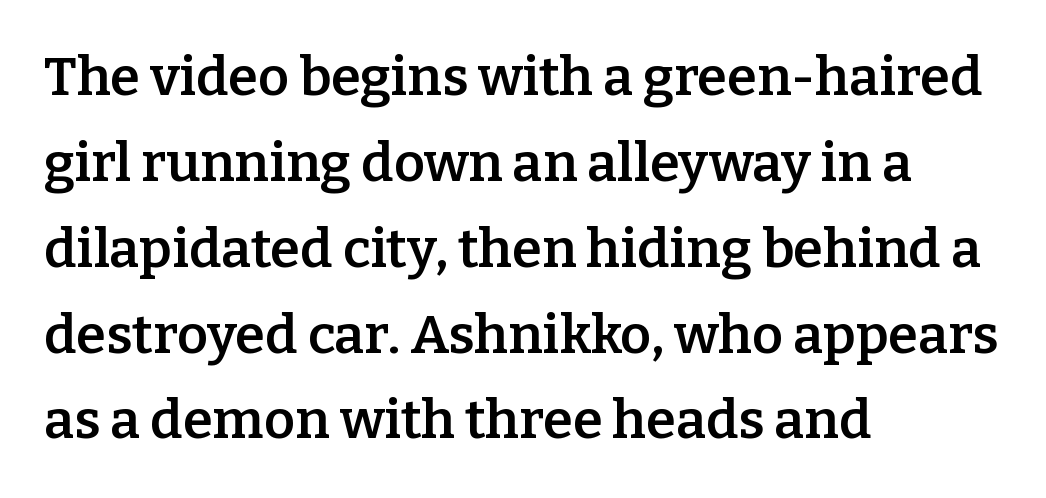
{"serif": "yes", "italic": "no", "bold": "semi", "weight": "semibold", "width": "normal", "stroke_contrast": "low", "x_height": "medium", "monospaced": "no", "underline": "no", "align": "left", "line_spacing": "normal", "line_spacing_ratio": 1.59, "letter_spacing": "normal", "letter_spacing_em": 0.0, "glyph_px": 54}
